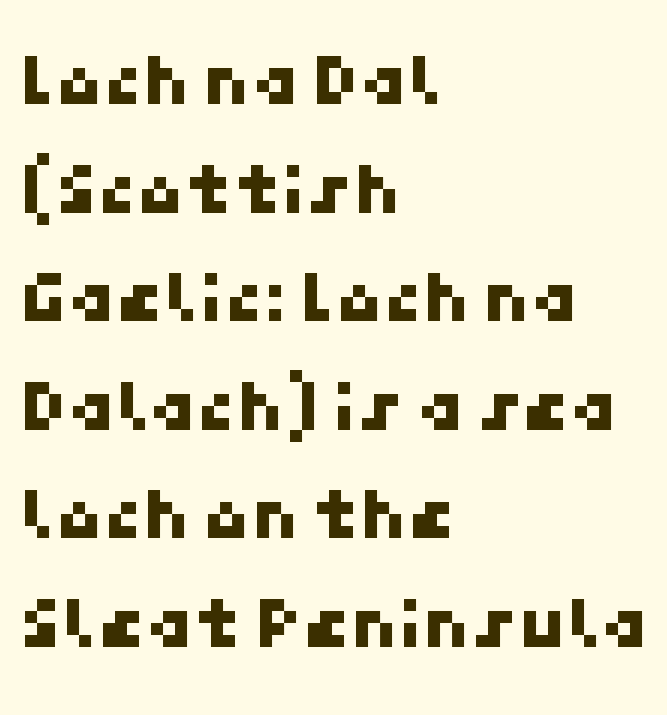
Q: Is the typeface a serif or a sans-serif typeface? A: Sans-serif.
Q: Is the text underlined? A: No.
Q: How is the paragraph aligned? A: Left-aligned.
Q: Is the spacing between letters normal or unusually wide? A: Normal.
Q: Is the spacing between lines tight, normal or loose? A: Normal.
Q: Width (condensed, normal, or wide)? A: Normal.
Q: Stroke contrast? A: Low.
Q: x-height? A: Medium.
